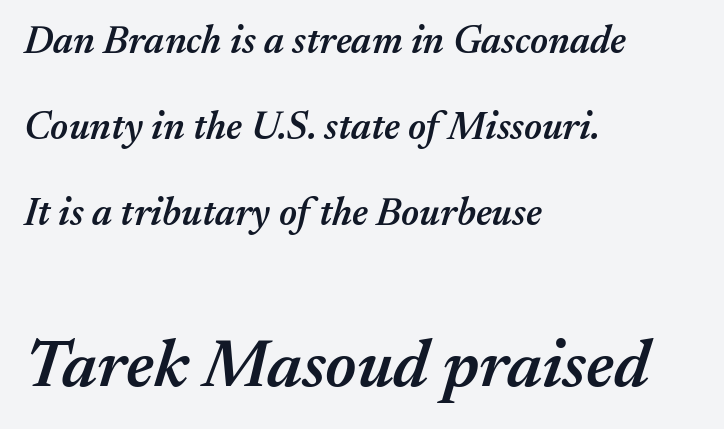
Q: Is the text bold? A: Semi-bold.
Q: Is the text italic (slanted)? A: Yes, it leans right by about 17 degrees.
Q: Is the text underlined? A: No.
Q: How is the paragraph aligned? A: Left-aligned.
Q: Is the spacing between letters normal or unusually wide? A: Normal.
Q: Is the spacing between lines tight, normal or loose? A: Loose.
Q: Which block of text is set in a larger size, the first (top) or the second (bottom)? A: The second (bottom) one.
Q: Width (condensed, normal, or wide)? A: Normal.
Q: Stroke contrast? A: Medium.
Q: x-height? A: Medium.
Q: Monospaced? A: No.
